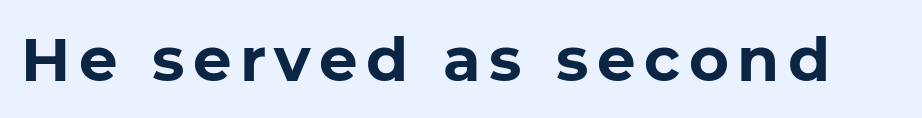
Every character sits straight up, as roman type does. The face used here is proportionally spaced, like ordinary book or web type. In terms of letterform style, serifs are entirely absent. Bare-footed words on every line.
